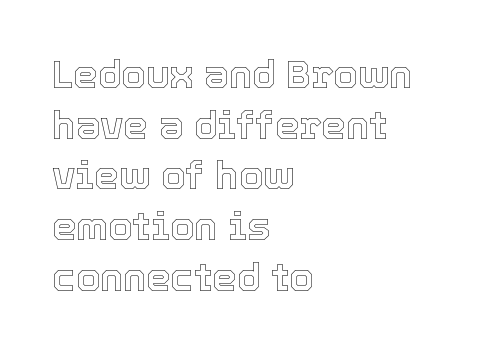
Q: Is the text italic (slanted)? A: No, it is upright.
Q: Is the text underlined? A: No.
Q: How is the paragraph aligned? A: Left-aligned.
Q: Is the spacing between letters normal or unusually wide? A: Normal.
Q: Is the spacing between lines tight, normal or loose? A: Normal.
Q: Width (condensed, normal, or wide)? A: Normal.
Q: x-height? A: Medium.
Q: Monospaced? A: No.
